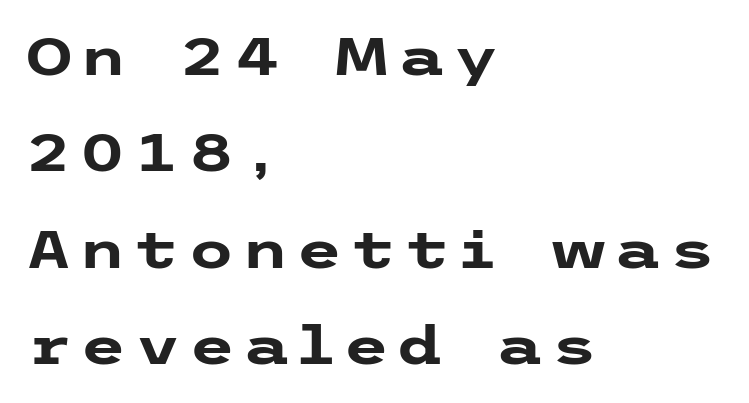
Leftover space on each line is placed entirely after the last word. Quick note: not italic, upright. As a designer I'd log this as weight 700, bold. Are there feet on the stems? There aren't — it's a sans. Rule under the text: the space is simply empty.
